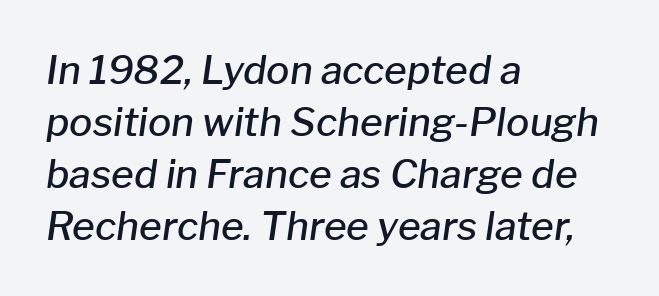
{"italic": "yes", "lean": "right", "slant_degrees": 8, "bold": "semi", "weight": "semibold", "width": "normal", "stroke_contrast": "low", "x_height": "medium", "monospaced": "no", "underline": "no", "align": "left", "line_spacing": "normal", "line_spacing_ratio": 1.33, "letter_spacing": "normal", "letter_spacing_em": 0.0, "glyph_px": 39}
